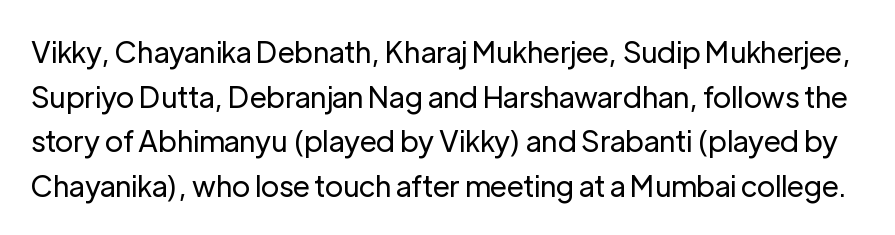
The image shows 29 px regular-weight sans-serif type, upright; set normal line spacing (1.54x), normal letter spacing, not underlined; low stroke contrast and a medium x-height.
